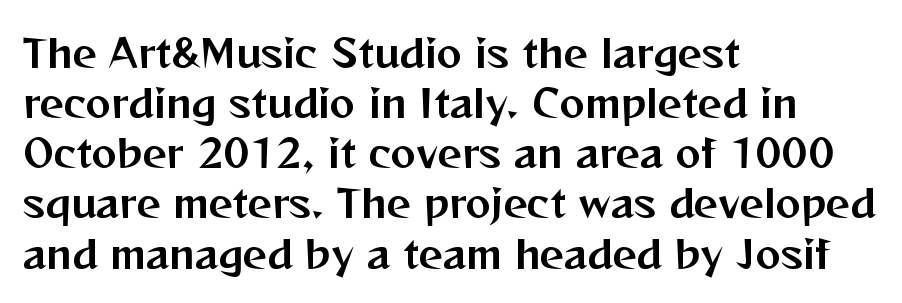
The image shows 38 px sans-serif type, upright; set left-aligned, normal line spacing (1.32x), normal letter spacing, not underlined; medium stroke contrast and a medium x-height.
